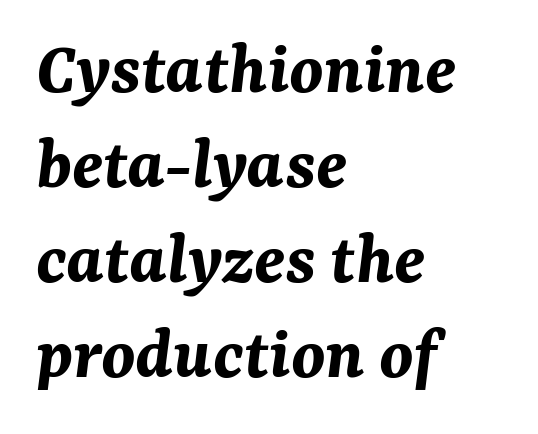
Q: Is the text bold? A: Yes.
Q: Is the text italic (slanted)? A: Yes, it leans right by about 7 degrees.
Q: Is the text underlined? A: No.
Q: How is the paragraph aligned? A: Left-aligned.
Q: Is the spacing between letters normal or unusually wide? A: Normal.
Q: Is the spacing between lines tight, normal or loose? A: Normal.
Q: Width (condensed, normal, or wide)? A: Normal.
Q: Stroke contrast? A: Medium.
Q: x-height? A: Medium.
Q: Monospaced? A: No.
